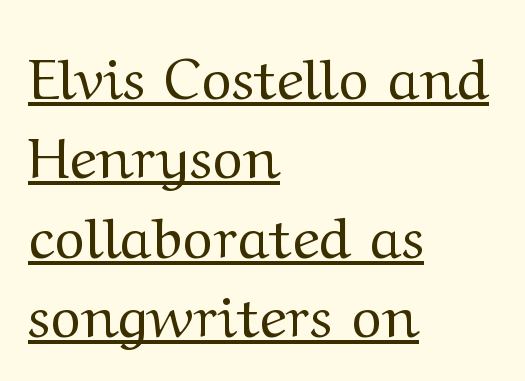
The image shows 58 px regular-weight, wide serif type, upright; set left-aligned, normal line spacing (1.37x), normal letter spacing, underlined; medium stroke contrast and a medium x-height.
